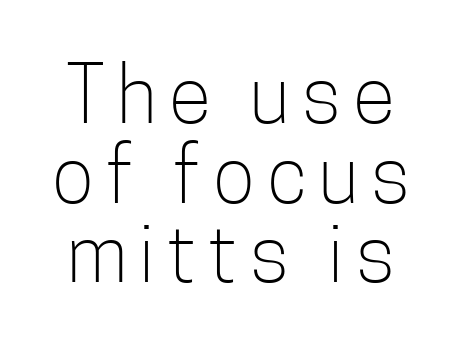
The image shows 78 px light, condensed sans-serif type, upright; set tight line spacing (1.02x), not underlined; low stroke contrast and a medium x-height.
